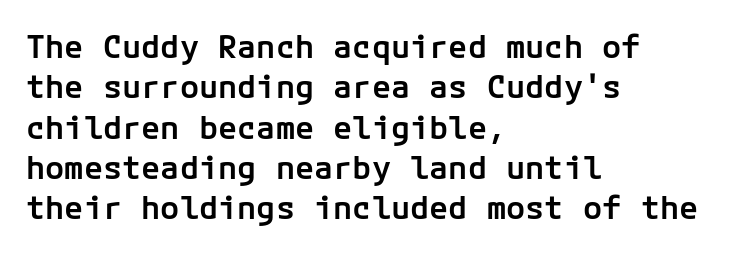
Q: Is the text bold? A: Semi-bold.
Q: Is the text italic (slanted)? A: No, it is upright.
Q: Is the typeface a serif or a sans-serif typeface? A: Sans-serif.
Q: Is the text underlined? A: No.
Q: How is the paragraph aligned? A: Left-aligned.
Q: Is the spacing between letters normal or unusually wide? A: Normal.
Q: Is the spacing between lines tight, normal or loose? A: Normal.
Q: Width (condensed, normal, or wide)? A: Normal.
Q: Stroke contrast? A: Low.
Q: x-height? A: Medium.
